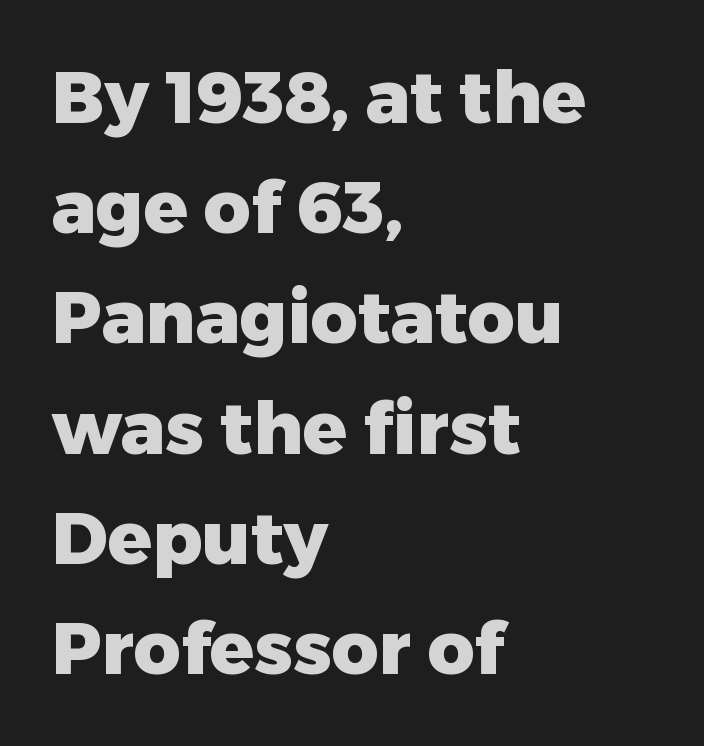
{"serif": "no", "italic": "no", "bold": "yes", "weight": "heavy", "width": "normal", "stroke_contrast": "low", "x_height": "medium", "monospaced": "no", "underline": "no", "align": "left", "line_spacing": "normal", "line_spacing_ratio": 1.51, "letter_spacing": "normal", "letter_spacing_em": 0.0, "glyph_px": 73}
